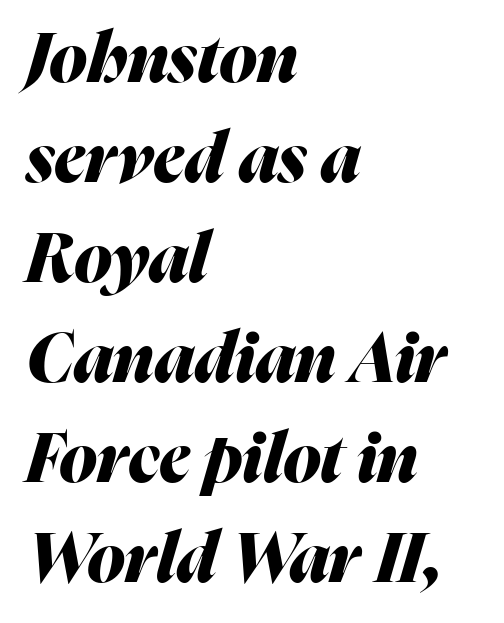
{"italic": "yes", "lean": "right", "slant_degrees": 16, "bold": "yes", "weight": "heavy", "width": "normal", "stroke_contrast": "medium", "x_height": "medium", "monospaced": "no", "underline": "no", "align": "left", "line_spacing": "normal", "line_spacing_ratio": 1.45, "letter_spacing": "normal", "letter_spacing_em": 0.0, "glyph_px": 69}
